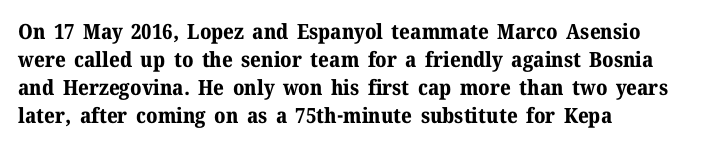
{"italic": "no", "bold": "yes", "underline": "no", "align": "left", "line_spacing": "normal", "line_spacing_ratio": 1.33, "letter_spacing": "normal", "letter_spacing_em": 0.0, "glyph_px": 21}
